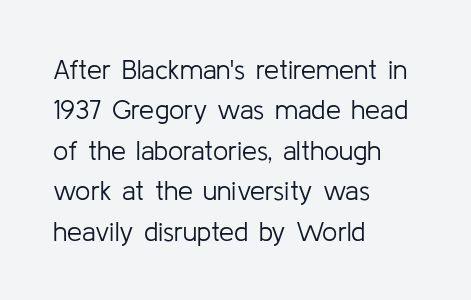
Q: Is the text bold? A: No.
Q: Is the text italic (slanted)? A: No, it is upright.
Q: Is the text underlined? A: No.
Q: How is the paragraph aligned? A: Left-aligned.
Q: Is the spacing between letters normal or unusually wide? A: Normal.
Q: Is the spacing between lines tight, normal or loose? A: Normal.
